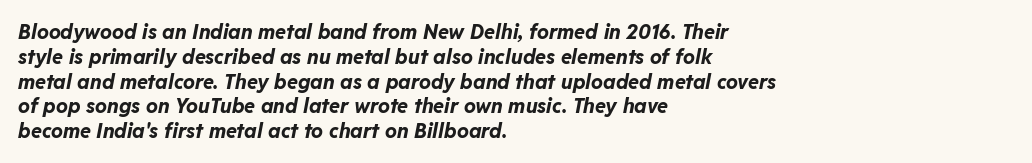
Q: Is the text bold? A: Yes.
Q: Is the text italic (slanted)? A: Yes, it leans right by about 11 degrees.
Q: Is the text underlined? A: No.
Q: How is the paragraph aligned? A: Left-aligned.
Q: Is the spacing between letters normal or unusually wide? A: Normal.
